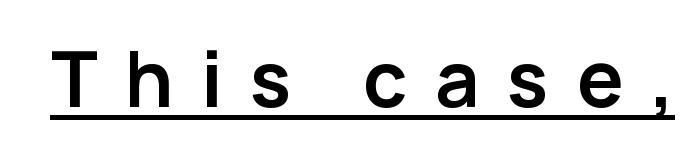
A typesetter would mark this as roman, not italic. You could not count columns in this text — the font is proportionally spaced. Heft: maximum for text — a bold. No feet cap the strokes, marking this as sans-serif type. Somebody hit Ctrl+U on this one — the words are underlined. Does extra space separate the letters? Yes, quite a lot of it.
